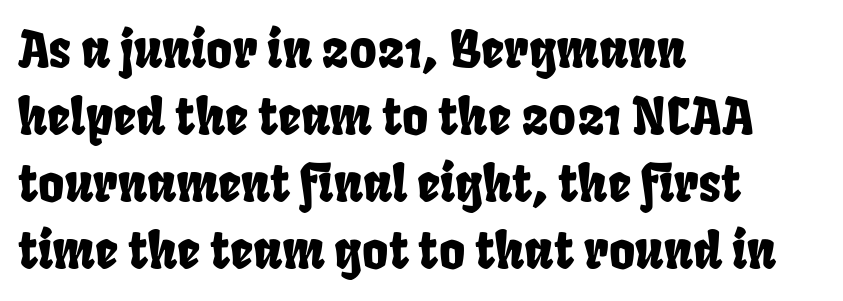
Q: Is the typeface a serif or a sans-serif typeface? A: Sans-serif.
Q: Is the text underlined? A: No.
Q: How is the paragraph aligned? A: Left-aligned.
Q: Is the spacing between letters normal or unusually wide? A: Normal.
Q: Is the spacing between lines tight, normal or loose? A: Normal.
Q: Width (condensed, normal, or wide)? A: Condensed.
Q: Stroke contrast? A: Low.
Q: x-height? A: Large.
Q: Monospaced? A: No.
